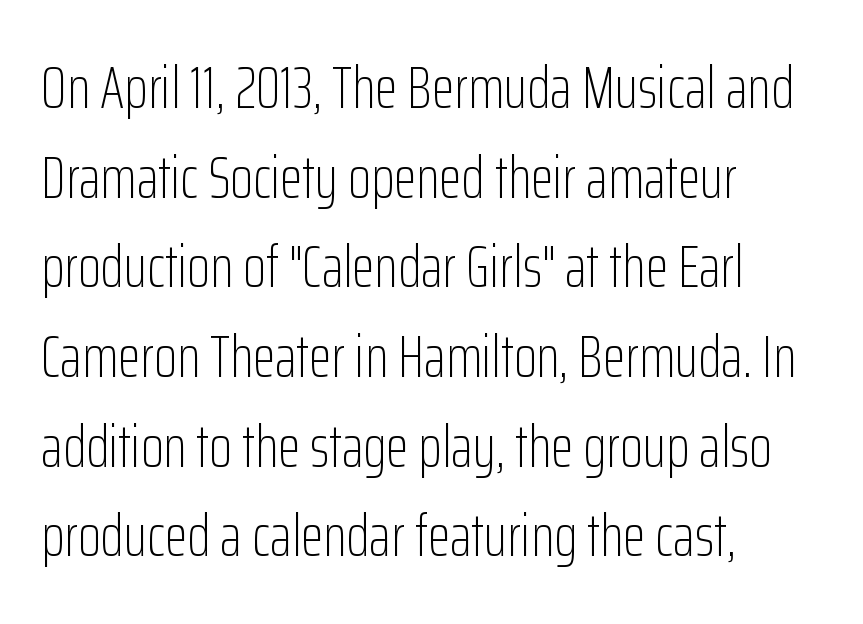
{"serif": "no", "italic": "no", "bold": "no", "weight": "light", "width": "condensed", "stroke_contrast": "low", "x_height": "medium", "monospaced": "no", "underline": "no", "align": "left", "line_spacing": "normal", "line_spacing_ratio": 1.52, "letter_spacing": "normal", "letter_spacing_em": 0.0, "glyph_px": 59}
